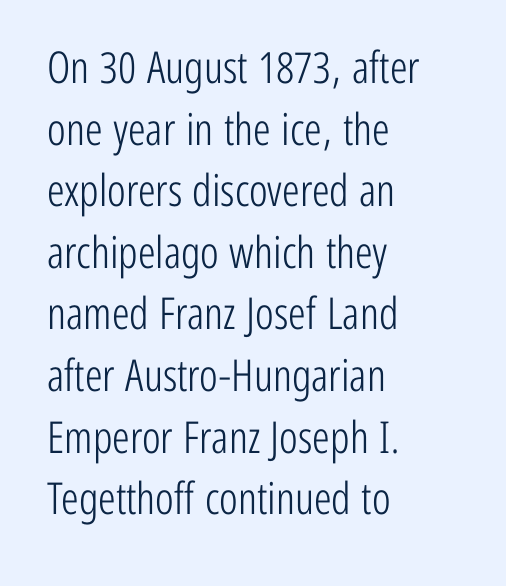
Note: no serifs on the glyphs. Leading: standard. The glyphs are unaccompanied by any horizontal stroke below them. The strokes are not fattened; the text isn't bold.
